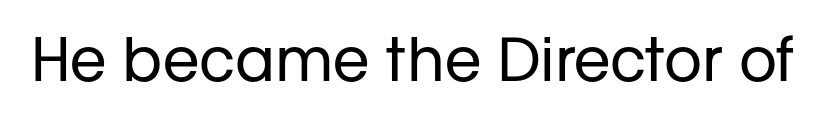
Q: Is the text bold? A: No.
Q: Is the text italic (slanted)? A: No, it is upright.
Q: Is the typeface a serif or a sans-serif typeface? A: Sans-serif.
Q: Is the text underlined? A: No.
Q: Is the spacing between letters normal or unusually wide? A: Normal.
Q: Width (condensed, normal, or wide)? A: Normal.
Q: Stroke contrast? A: Low.
Q: x-height? A: Medium.
Q: Monospaced? A: No.
